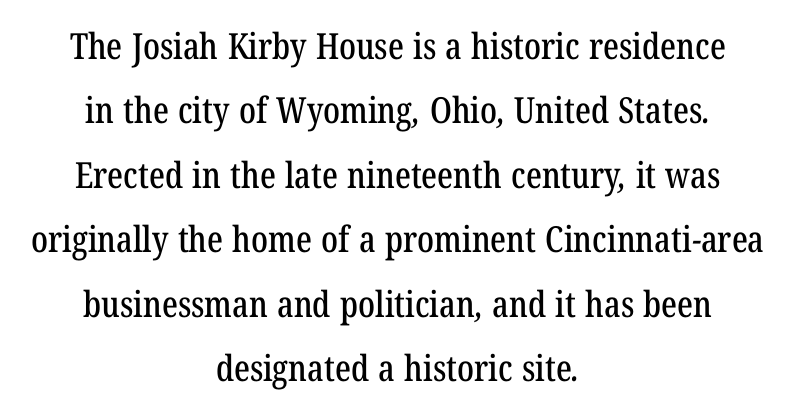
Q: Is the typeface a serif or a sans-serif typeface? A: Serif.
Q: Is the text underlined? A: No.
Q: How is the paragraph aligned? A: Centered.
Q: Is the spacing between letters normal or unusually wide? A: Normal.
Q: Width (condensed, normal, or wide)? A: Condensed.
Q: Stroke contrast? A: Low.
Q: x-height? A: Medium.
Q: Monospaced? A: No.
